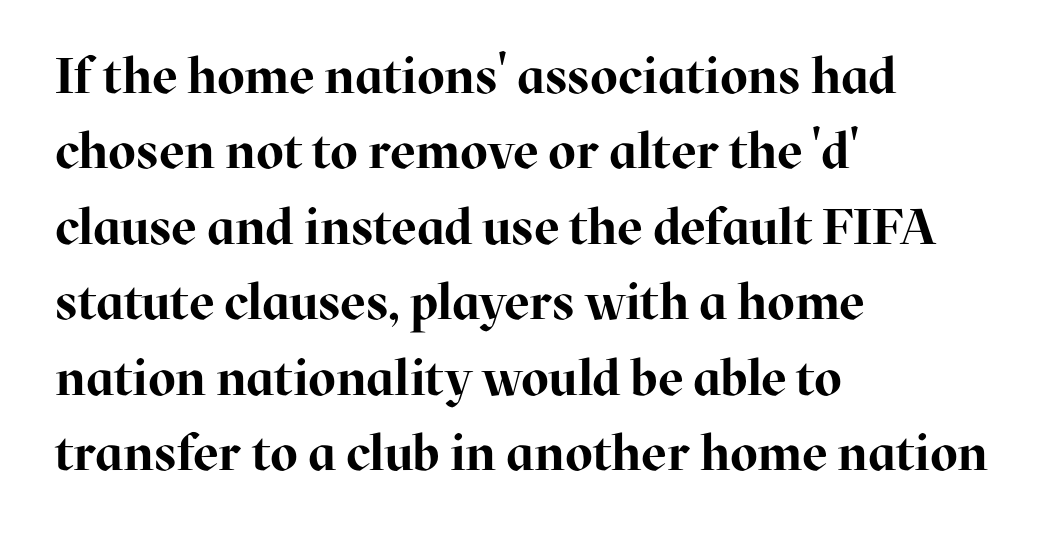
Q: Is the text bold? A: Yes.
Q: Is the text italic (slanted)? A: No, it is upright.
Q: Is the typeface a serif or a sans-serif typeface? A: Serif.
Q: Is the text underlined? A: No.
Q: How is the paragraph aligned? A: Left-aligned.
Q: Is the spacing between letters normal or unusually wide? A: Normal.
Q: Is the spacing between lines tight, normal or loose? A: Normal.
Q: Width (condensed, normal, or wide)? A: Normal.
Q: Stroke contrast? A: High.
Q: x-height? A: Medium.
Q: Monospaced? A: No.
